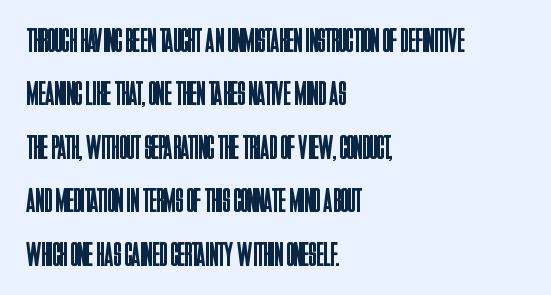
The text block is weighted toward the left margin, trailing off unevenly rightward. Heft: none added — not bold. Character widths vary here, with narrow letters taking less room than wide ones. Check under the words: just untouched page. Posture: upright roman. Nope, no serifs anywhere on these letters.
